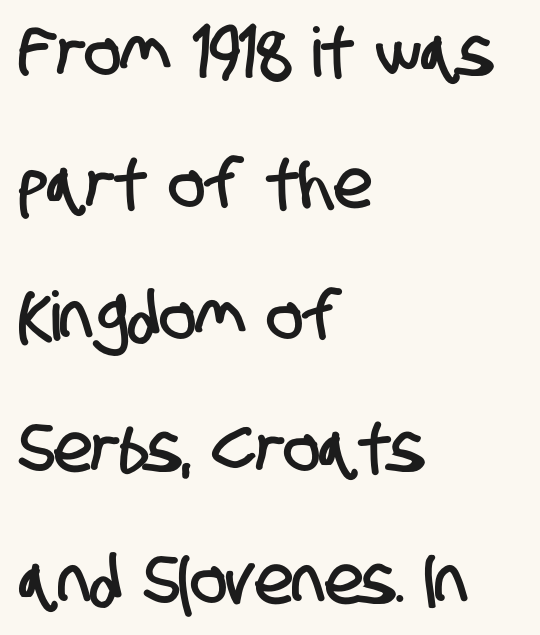
Q: Is the typeface a serif or a sans-serif typeface? A: Sans-serif.
Q: Is the text underlined? A: No.
Q: How is the paragraph aligned? A: Left-aligned.
Q: Is the spacing between letters normal or unusually wide? A: Normal.
Q: Is the spacing between lines tight, normal or loose? A: Loose.
Q: Width (condensed, normal, or wide)? A: Condensed.
Q: Stroke contrast? A: Low.
Q: x-height? A: Large.
Q: Monospaced? A: No.
